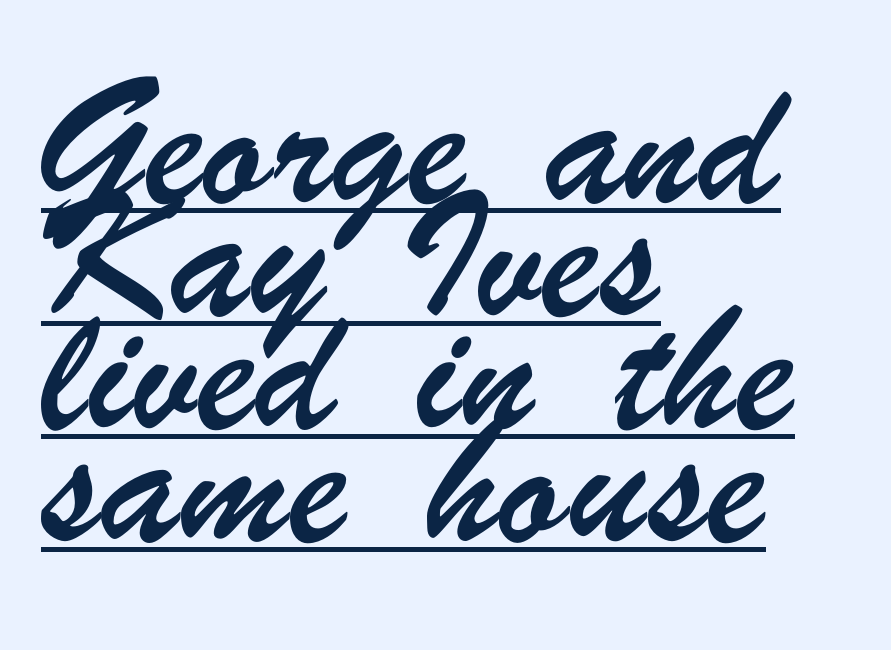
The rendering uses natural spacing where letterforms have individual widths. What stands out about the letter spacing? Nothing — it is the standard amount. The letters carry no serifs — their stems end cleanly without finishing strokes. Reading down the block, your eye returns to a fixed left position each line. Like a heading marked for emphasis, these lines bear an underscore. Is there much room between lines? A standard amount, neither cramped nor airy.
